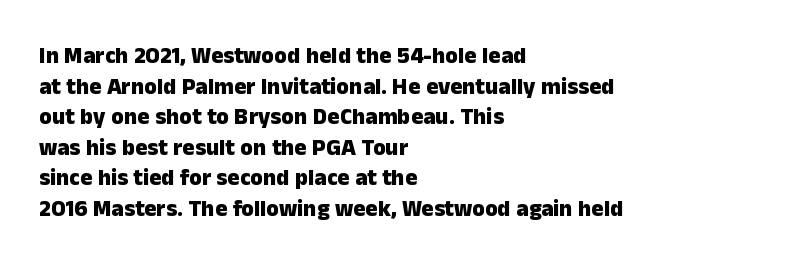
Q: Is the text bold? A: Yes.
Q: Is the text italic (slanted)? A: No, it is upright.
Q: Is the text underlined? A: No.
Q: How is the paragraph aligned? A: Left-aligned.
Q: Is the spacing between letters normal or unusually wide? A: Normal.
Q: Is the spacing between lines tight, normal or loose? A: Normal.
